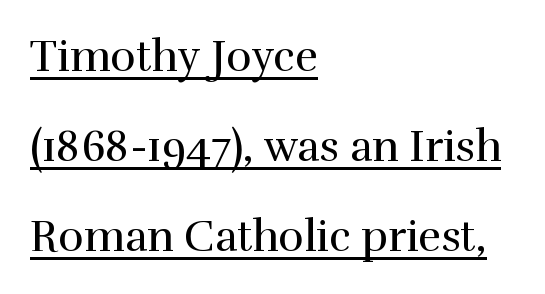
In designer terms, the underline attribute is active on this setting. This sample is left-justified, so line endings fall wherever the words run out. Examine the stroke ends and you'll spot serifs. The line-height multiplier appears high, well above default.
